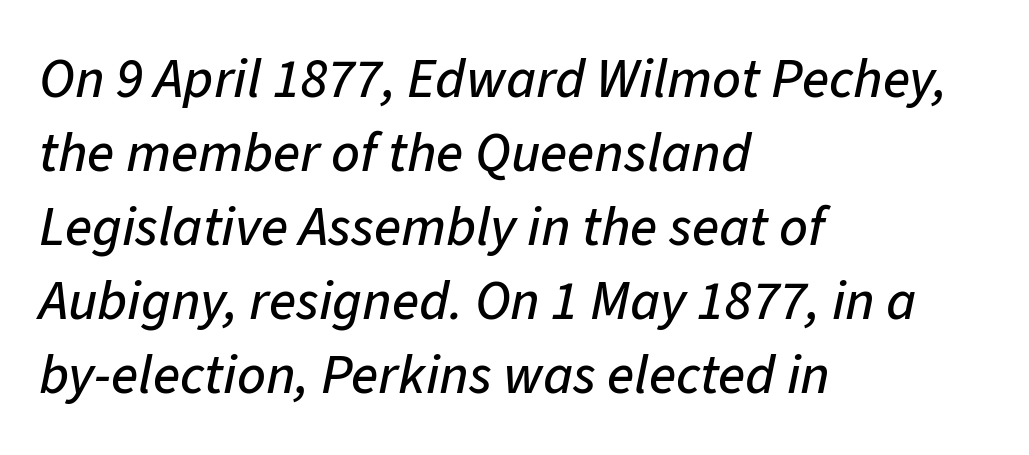
{"italic": "yes", "lean": "right", "slant_degrees": 11, "width": "normal", "stroke_contrast": "low", "x_height": "medium", "monospaced": "no", "underline": "no", "align": "left", "line_spacing": "normal", "line_spacing_ratio": 1.32, "letter_spacing": "normal", "letter_spacing_em": 0.0, "glyph_px": 56}
